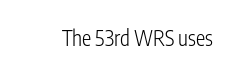
The passage shown is not underscored anywhere. The font's upright variant was chosen for this text. Stems here are at most as thick as an everyday book face. Observe the ordinary spacing: letters are neighbours, not strangers.
